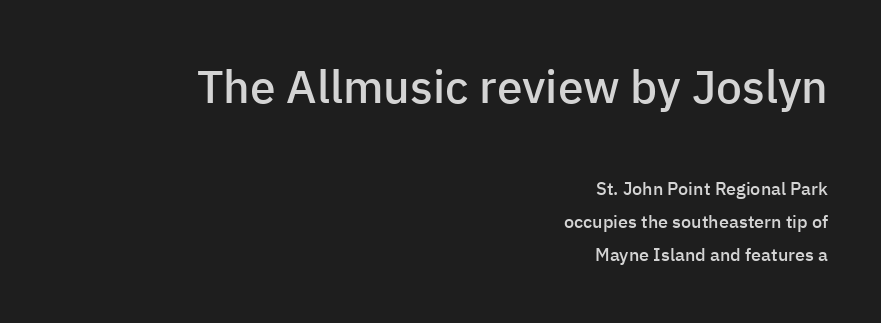
{"serif": "no", "italic": "no", "bold": "semi", "weight": "semibold", "width": "normal", "stroke_contrast": "low", "x_height": "medium", "monospaced": "no", "underline": "no", "align": "right", "line_spacing_ratio": 1.85, "letter_spacing": "normal", "letter_spacing_em": 0.0, "larger_block": "first", "size_ratio": 2.56, "glyph_px": 46}
